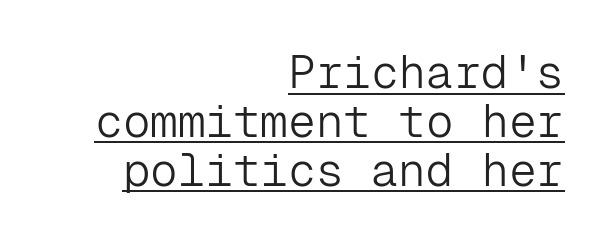
Q: Is the text bold? A: No.
Q: Is the text italic (slanted)? A: No, it is upright.
Q: Is the typeface a serif or a sans-serif typeface? A: Sans-serif.
Q: Is the text underlined? A: Yes.
Q: How is the paragraph aligned? A: Right-aligned.
Q: Is the spacing between letters normal or unusually wide? A: Normal.
Q: Is the spacing between lines tight, normal or loose? A: Tight.
Q: Width (condensed, normal, or wide)? A: Normal.
Q: Stroke contrast? A: Low.
Q: x-height? A: Medium.
Q: Monospaced? A: Yes.
